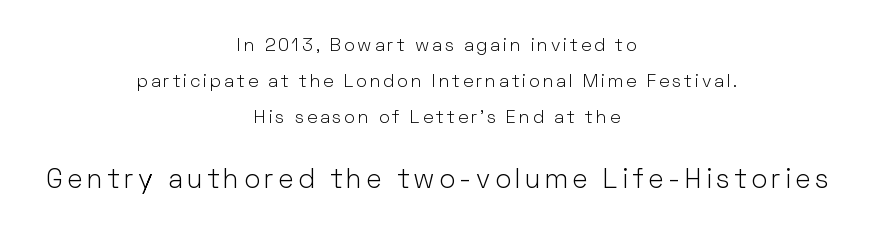
{"italic": "no", "bold": "no", "underline": "no", "align": "center", "line_spacing": "loose", "line_spacing_ratio": 1.99, "larger_block": "second", "size_ratio": 1.5, "glyph_px": 27}
